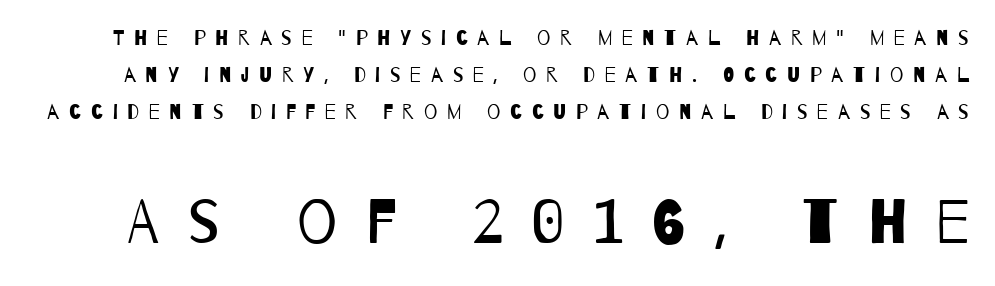
{"serif": "no", "bold": "no", "weight": "regular", "width": "condensed", "stroke_contrast": "low", "x_height": "large", "monospaced": "no", "underline": "no", "line_spacing_ratio": 1.76, "letter_spacing": "wide", "letter_spacing_em": 0.46, "larger_block": "second", "size_ratio": 3.0, "glyph_px": 63}
